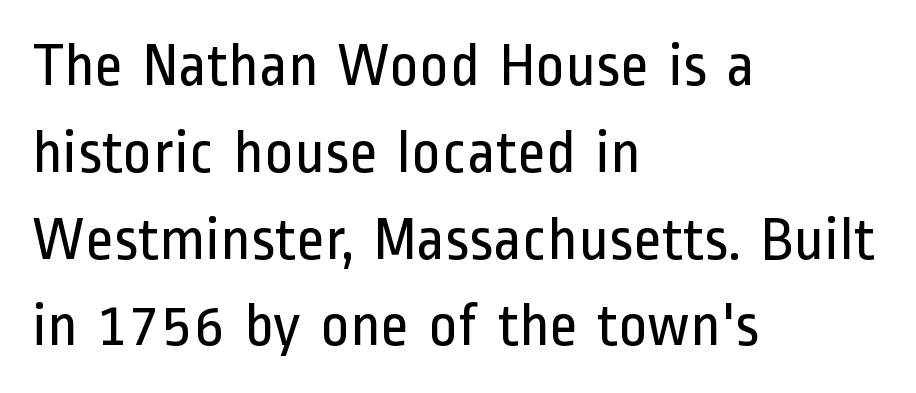
The image shows 62 px regular-weight, condensed sans-serif type, upright; set left-aligned, normal line spacing (1.4x), normal letter spacing, not underlined; low stroke contrast and a medium x-height.
